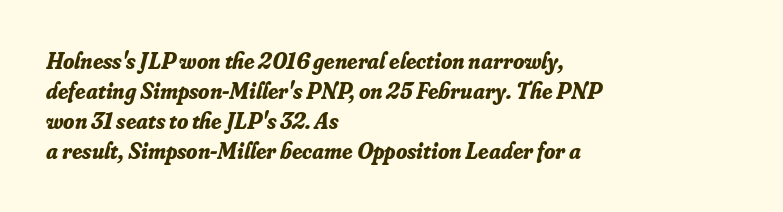
Q: Is the text bold? A: Yes.
Q: Is the text italic (slanted)? A: Yes, it leans right by about 16 degrees.
Q: Is the text underlined? A: No.
Q: How is the paragraph aligned? A: Left-aligned.
Q: Is the spacing between letters normal or unusually wide? A: Normal.
Q: Is the spacing between lines tight, normal or loose? A: Normal.
